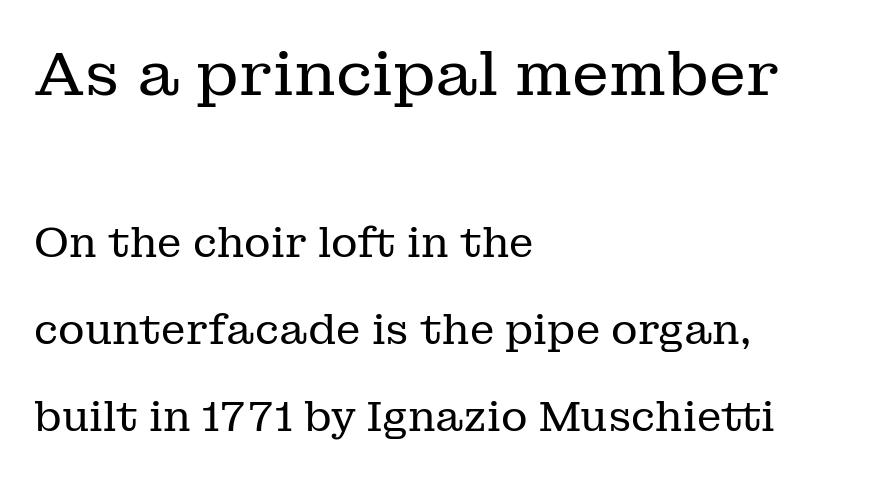
The image shows 62 px regular-weight serif type, upright; set left-aligned, loose line spacing (2.13x), normal letter spacing, not underlined; the first (top) block is 1.51x larger; low stroke contrast and a medium x-height.
